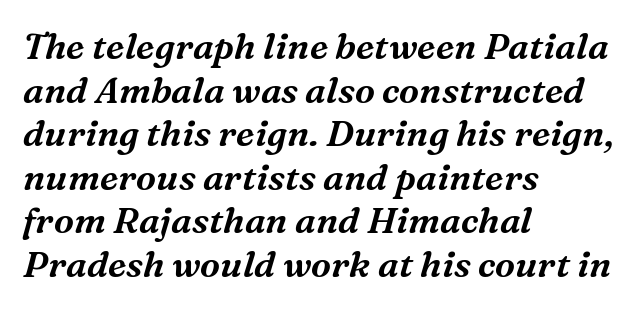
The image shows 36 px serif type, italic (leaning right); set left-aligned, line spacing 1.21x, normal letter spacing, not underlined; medium stroke contrast and a medium x-height.
